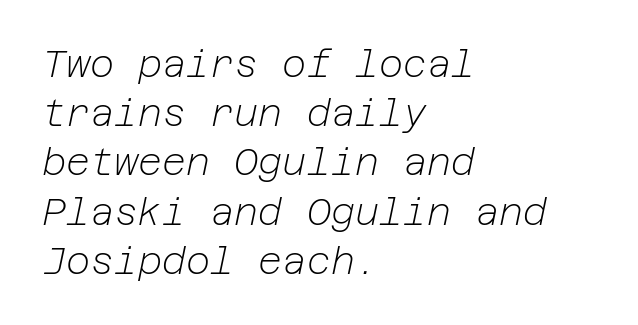
Each new line begins a customary step beneath the previous one. There's an unmistakable incline to the writing here. Typeset ragged right — the left edge is the straight one. Short note: letters normally spaced. No extra ink here — the face is not bold. Has an underline been added? It has not.
